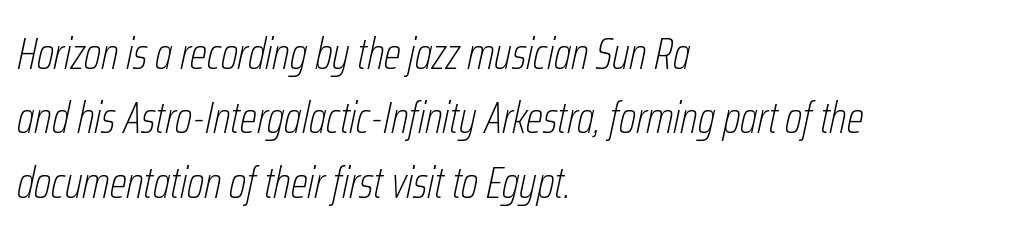
{"italic": "yes", "lean": "right", "slant_degrees": 12, "bold": "no", "weight": "thin", "width": "condensed", "stroke_contrast": "low", "x_height": "medium", "monospaced": "no", "underline": "no", "align": "left", "line_spacing": "normal", "line_spacing_ratio": 1.43, "letter_spacing": "normal", "letter_spacing_em": 0.0, "glyph_px": 45}
